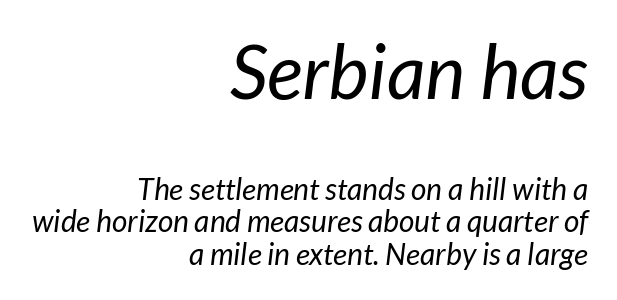
Is the lower block the larger one? No — the upper block carries the bigger type. Think of a printed novel: that variable character pitch is what you see here. Any mark beneath the type? The region is blank. The lines are quadded right. This reads as an unemphasized weight, regular at the heaviest.
